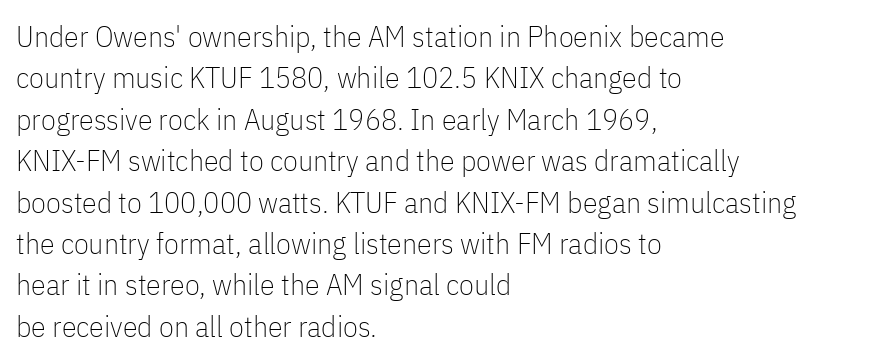
The image shows 30 px thin, condensed sans-serif type, upright; set left-aligned, normal line spacing (1.38x), normal letter spacing, not underlined; low stroke contrast and a medium x-height.
